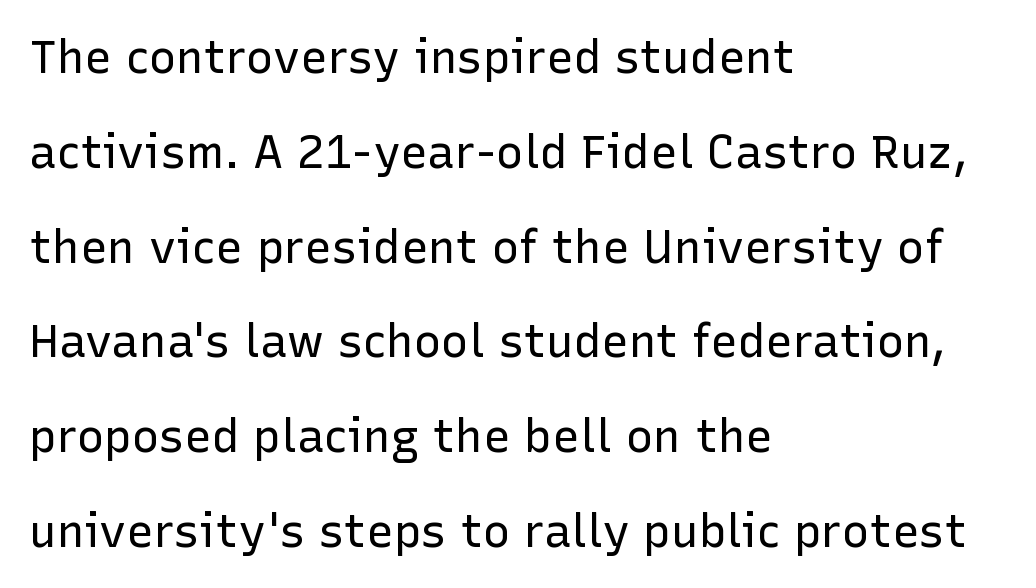
Q: Is the text bold? A: No.
Q: Is the text italic (slanted)? A: No, it is upright.
Q: Is the typeface a serif or a sans-serif typeface? A: Sans-serif.
Q: Is the text underlined? A: No.
Q: How is the paragraph aligned? A: Left-aligned.
Q: Is the spacing between letters normal or unusually wide? A: Normal.
Q: Is the spacing between lines tight, normal or loose? A: Loose.
Q: Width (condensed, normal, or wide)? A: Normal.
Q: Stroke contrast? A: Low.
Q: x-height? A: Medium.
Q: Monospaced? A: No.
